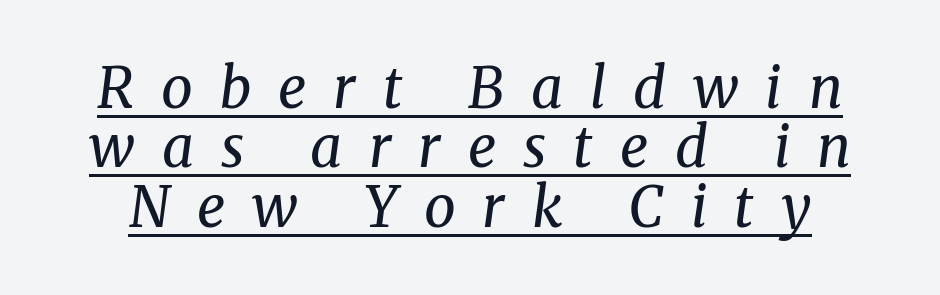
Q: Is the text bold? A: No.
Q: Is the text italic (slanted)? A: Yes, it leans right by about 8 degrees.
Q: Is the typeface a serif or a sans-serif typeface? A: Serif.
Q: Is the text underlined? A: Yes.
Q: Is the spacing between letters normal or unusually wide? A: Unusually wide.
Q: Is the spacing between lines tight, normal or loose? A: Tight.
Q: Width (condensed, normal, or wide)? A: Normal.
Q: Stroke contrast? A: Medium.
Q: x-height? A: Medium.
Q: Monospaced? A: No.
